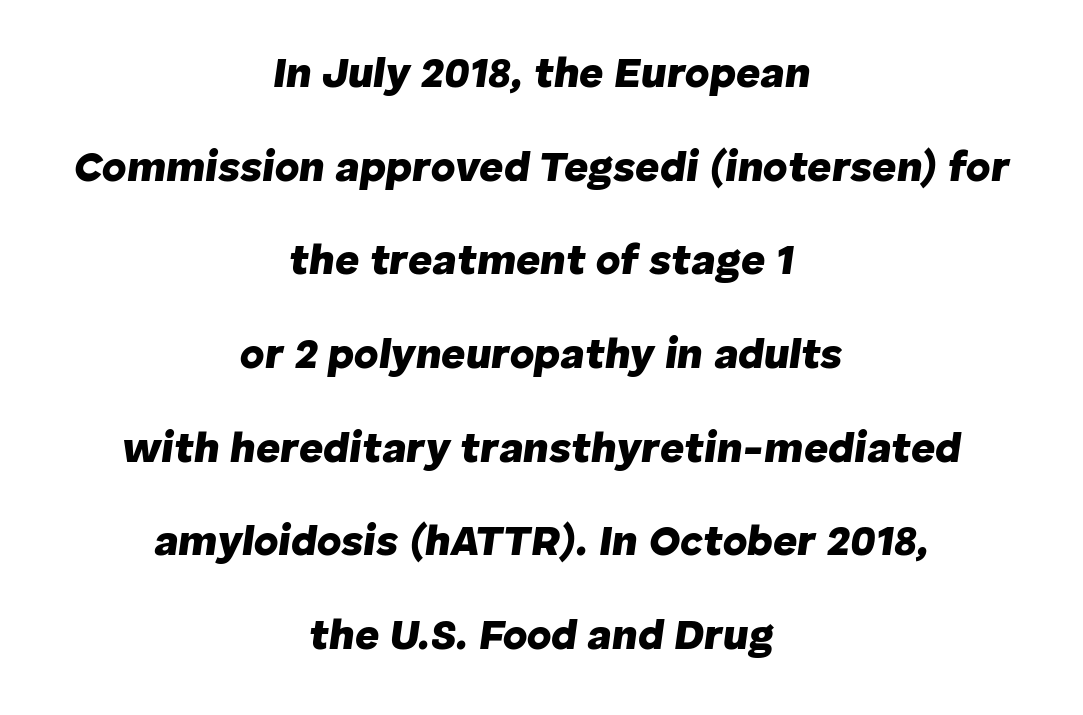
The image shows 42 px heavy type, italic (leaning right); set centered, loose line spacing (2.23x), normal letter spacing, not underlined; low stroke contrast and a medium x-height.
